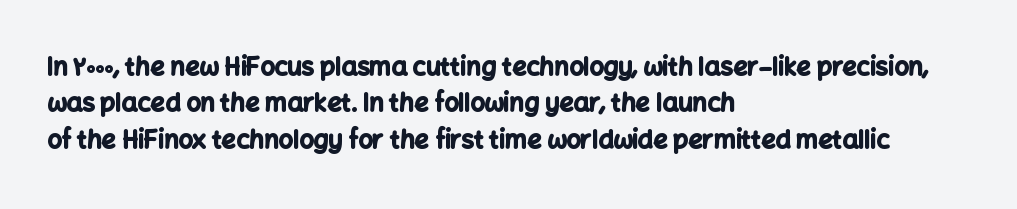
{"italic": "no", "bold": "yes", "underline": "no", "align": "left", "line_spacing": "normal", "line_spacing_ratio": 1.46, "letter_spacing": "normal", "letter_spacing_em": 0.0, "glyph_px": 25}
